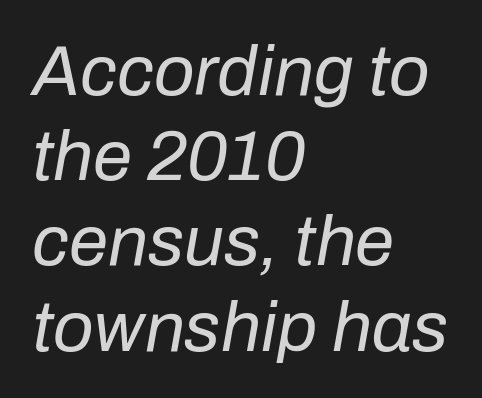
The image shows 71 px regular-weight type, italic (leaning right); set left-aligned, line spacing 1.2x, normal letter spacing, not underlined; low stroke contrast and a medium x-height.
